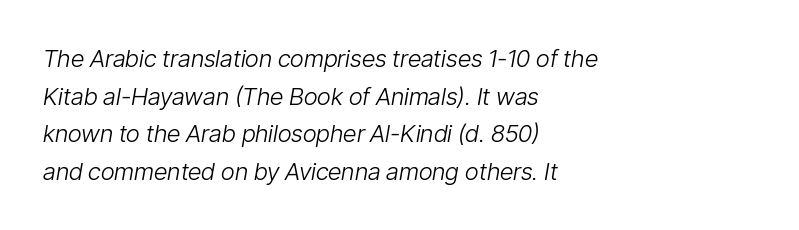
Is this a heavy cut? Hardly; it is regular or lighter. There's an unmistakable incline to the writing here. Short note: letters normally spaced. The rag falls on the right side of this text block.
